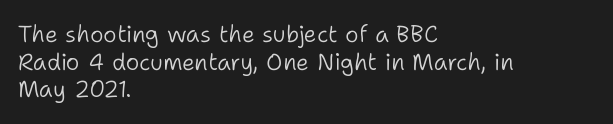
{"italic": "no", "bold": "no", "underline": "no", "align": "left", "line_spacing_ratio": 1.2, "letter_spacing": "normal", "letter_spacing_em": 0.0, "glyph_px": 23}
